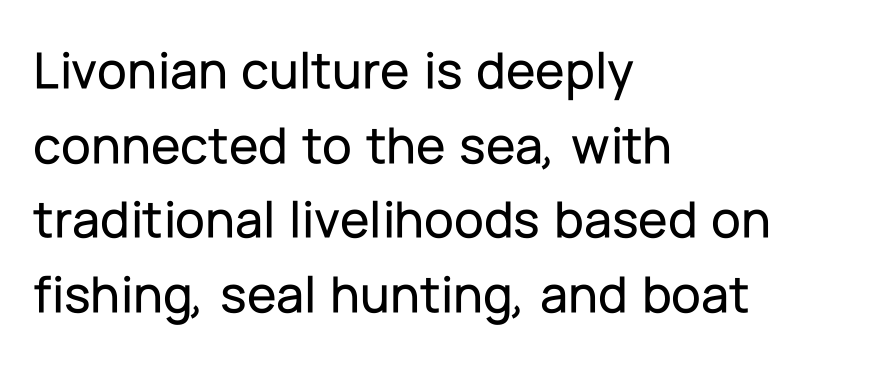
A normal amount of white space separates one row of letters from the next. The line texture is even and compact thanks to regular tracking. Has an underline been added? It has not. Is the block centered? No — it sits flush against the left margin. The face used here is proportionally spaced, like ordinary book or web type. Is this a sans? Yes — the strokes have no serifs.
